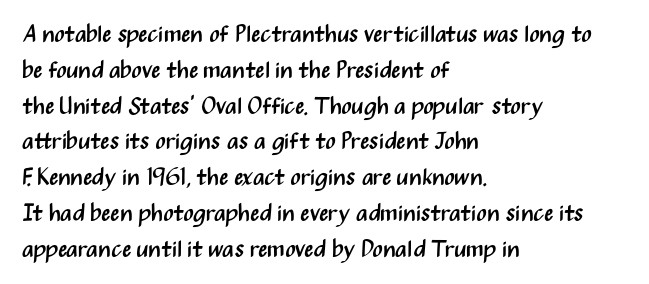
Q: Is the text bold? A: No.
Q: Is the text italic (slanted)? A: No, it is upright.
Q: Is the text underlined? A: No.
Q: How is the paragraph aligned? A: Left-aligned.
Q: Is the spacing between letters normal or unusually wide? A: Normal.
Q: Is the spacing between lines tight, normal or loose? A: Normal.
